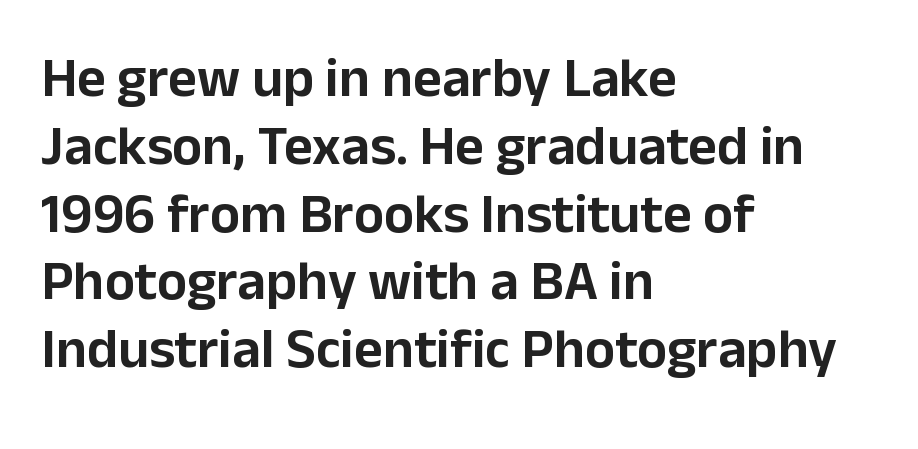
The image shows 56 px sans-serif type, upright; set left-aligned, line spacing 1.21x, normal letter spacing, not underlined; low stroke contrast and a medium x-height.
